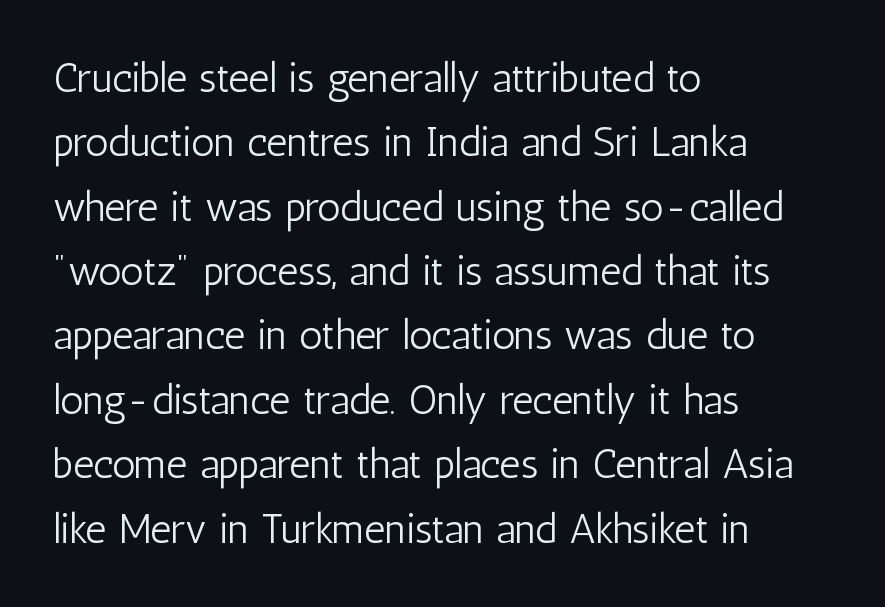
Q: Is the text bold? A: No.
Q: Is the text italic (slanted)? A: No, it is upright.
Q: Is the typeface a serif or a sans-serif typeface? A: Sans-serif.
Q: Is the text underlined? A: No.
Q: How is the paragraph aligned? A: Left-aligned.
Q: Is the spacing between letters normal or unusually wide? A: Normal.
Q: Is the spacing between lines tight, normal or loose? A: Normal.
Q: Width (condensed, normal, or wide)? A: Condensed.
Q: Stroke contrast? A: Low.
Q: x-height? A: Medium.
Q: Monospaced? A: No.
